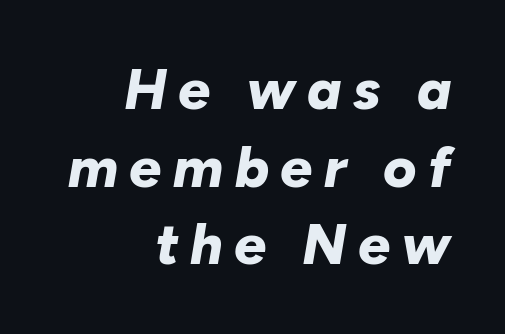
Q: Is the text bold? A: Yes.
Q: Is the text italic (slanted)? A: Yes, it leans right by about 10 degrees.
Q: Is the text underlined? A: No.
Q: How is the paragraph aligned? A: Right-aligned.
Q: Is the spacing between letters normal or unusually wide? A: Unusually wide.
Q: Is the spacing between lines tight, normal or loose? A: Normal.
Q: Width (condensed, normal, or wide)? A: Normal.
Q: Stroke contrast? A: Low.
Q: x-height? A: Medium.
Q: Monospaced? A: No.
